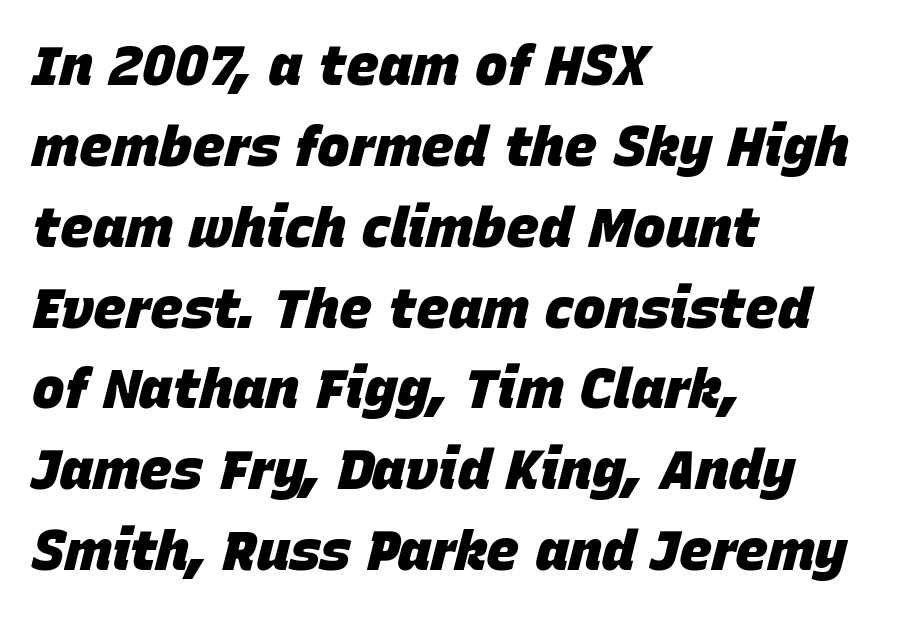
The image shows 55 px heavy type, italic (leaning right); set left-aligned, normal line spacing (1.47x), normal letter spacing, not underlined; low stroke contrast and a large x-height.
